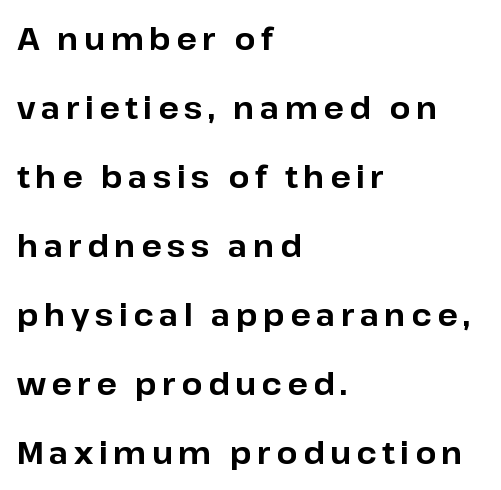
The image shows 30 px bold sans-serif type, upright; set left-aligned, loose line spacing (2.3x), not underlined; low stroke contrast and a medium x-height.
